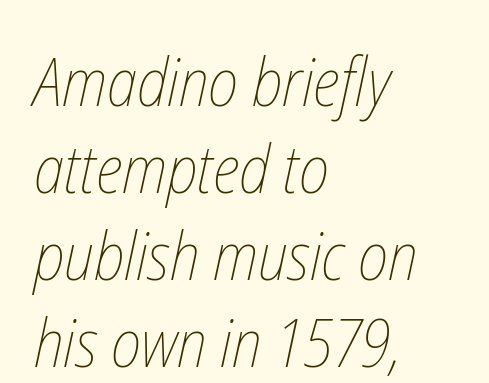
The passage shown is not bold in any degree. You could call the tracking neutral — neither tight nor loose. Looks like regular typesetting: each glyph gets only the width it needs. Descenders are the only things crossing below the line.
